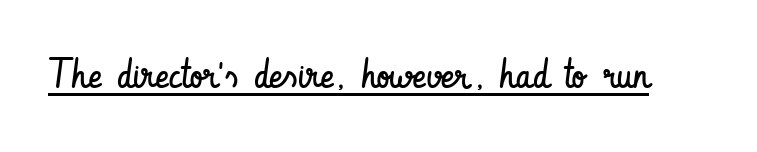
The image shows 41 px regular-weight, condensed sans-serif type, upright; set normal letter spacing, underlined; low stroke contrast and a small x-height.
